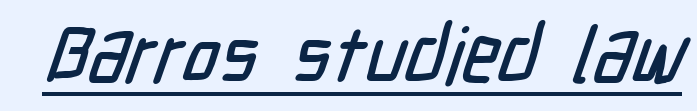
Q: Is the typeface a serif or a sans-serif typeface? A: Sans-serif.
Q: Is the text underlined? A: Yes.
Q: Is the spacing between letters normal or unusually wide? A: Normal.
Q: Width (condensed, normal, or wide)? A: Condensed.
Q: Stroke contrast? A: Low.
Q: x-height? A: Medium.
Q: Monospaced? A: No.
